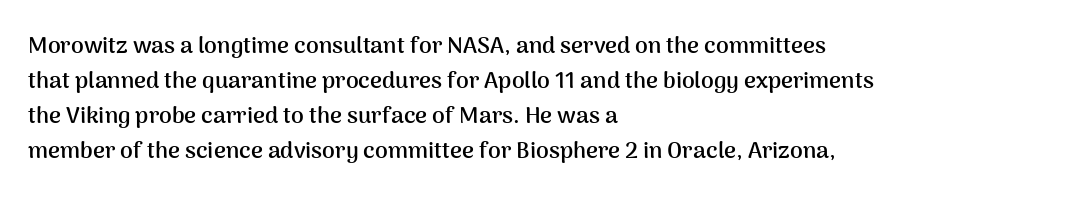
The image shows 23 px bold type, upright; set left-aligned, normal line spacing (1.52x), normal letter spacing, not underlined.
